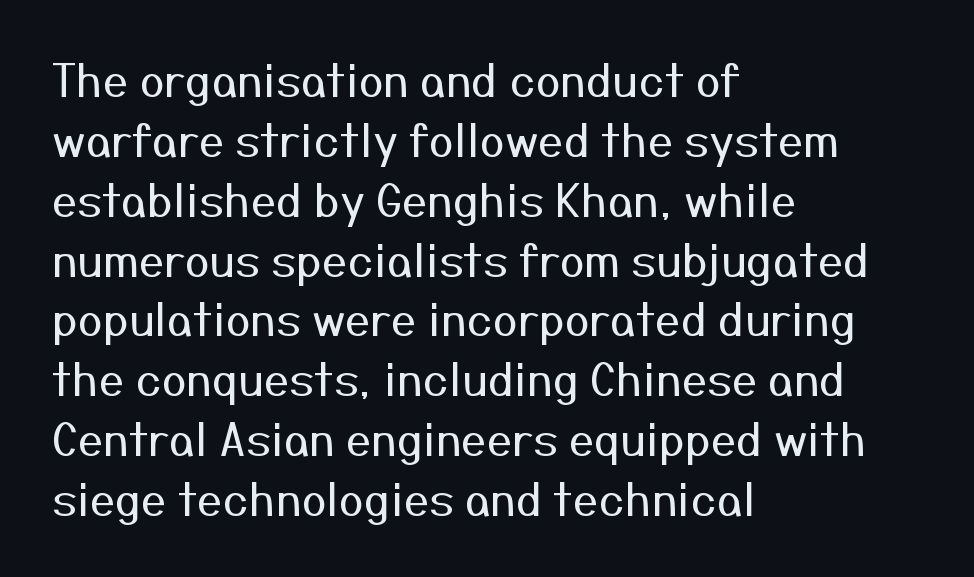
Q: Is the text bold? A: No.
Q: Is the text italic (slanted)? A: No, it is upright.
Q: Is the typeface a serif or a sans-serif typeface? A: Sans-serif.
Q: Is the text underlined? A: No.
Q: How is the paragraph aligned? A: Left-aligned.
Q: Is the spacing between letters normal or unusually wide? A: Normal.
Q: Is the spacing between lines tight, normal or loose? A: Normal.
Q: Width (condensed, normal, or wide)? A: Normal.
Q: Stroke contrast? A: Medium.
Q: x-height? A: Medium.
Q: Monospaced? A: No.
